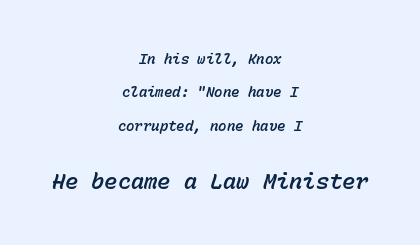
{"italic": "yes", "lean": "right", "slant_degrees": 15, "underline": "no", "align": "center", "line_spacing": "loose", "line_spacing_ratio": 2.38, "letter_spacing": "normal", "letter_spacing_em": 0.0, "larger_block": "second", "size_ratio": 1.57, "glyph_px": 22}
